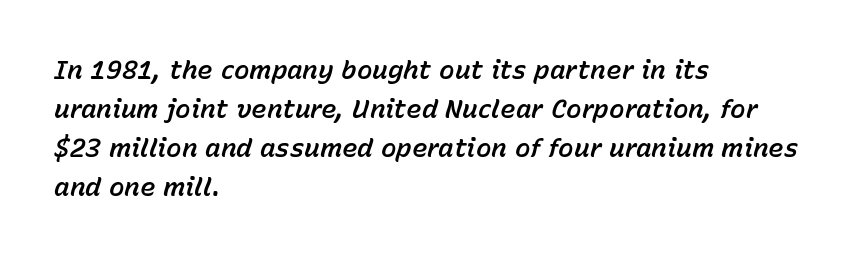
The image shows 26 px text type, italic (leaning right); set left-aligned, normal line spacing (1.5x), normal letter spacing, not underlined.
